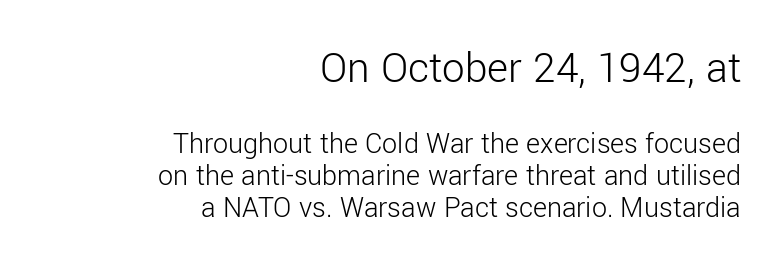
The space beneath each line is pristine and unruled. Whoever set this chose condensed vertical rhythm over breathing room. Compared with a typical body face, this is equally light or lighter still. Glyph-to-glyph distance matches everyday printed text. The designer gave the opening block more size than the closing block.
